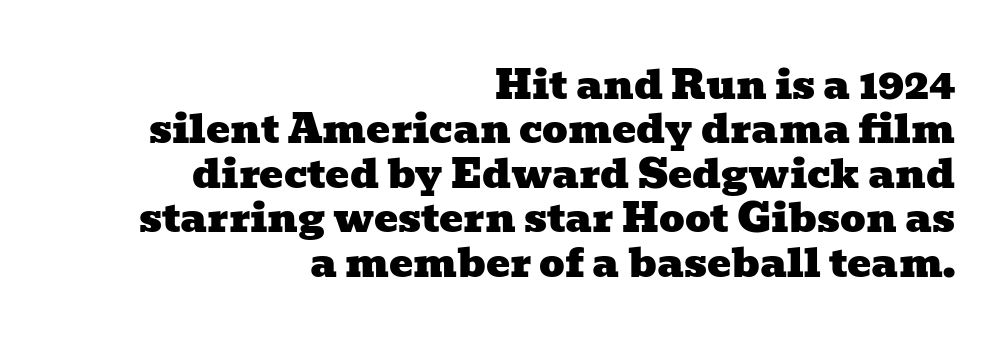
The image shows 40 px wide serif type; set right-aligned, tight line spacing (1.11x), normal letter spacing, not underlined; low stroke contrast and a medium x-height.
